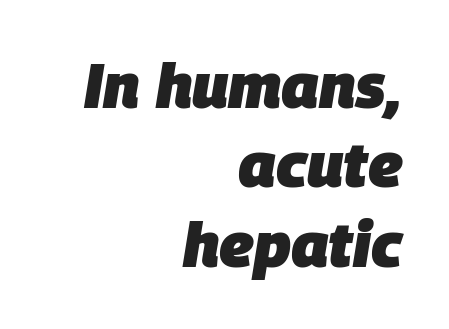
{"italic": "yes", "lean": "right", "slant_degrees": 9, "bold": "yes", "weight": "heavy", "width": "normal", "stroke_contrast": "low", "x_height": "large", "monospaced": "no", "underline": "no", "align": "right", "line_spacing": "normal", "line_spacing_ratio": 1.26, "letter_spacing": "normal", "letter_spacing_em": 0.0, "glyph_px": 63}
